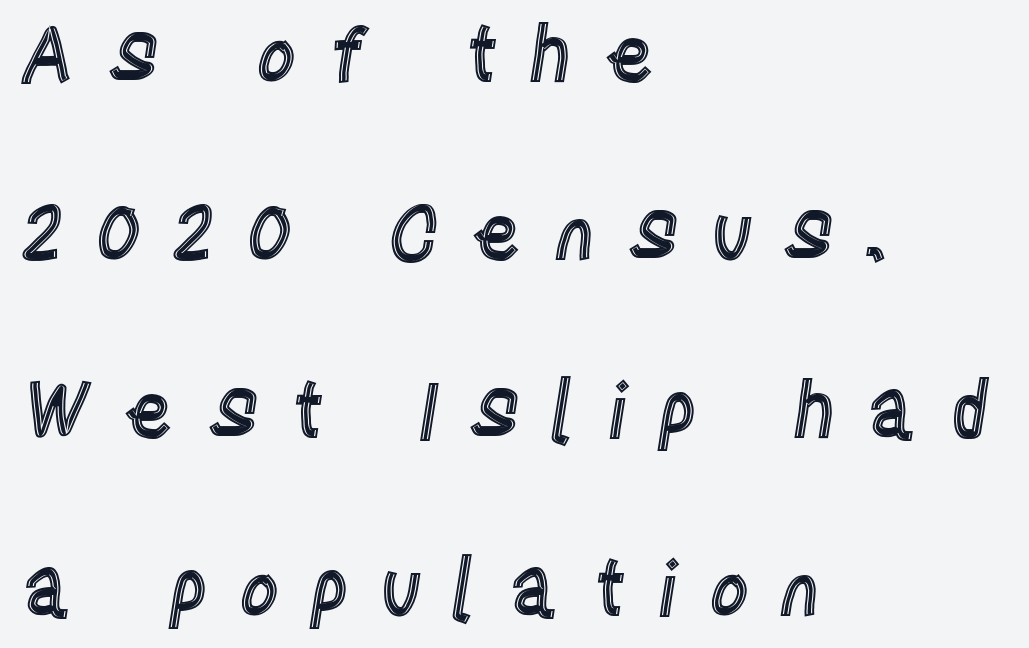
{"width": "condensed", "x_height": "large", "monospaced": "no", "underline": "no", "align": "left", "line_spacing": "loose", "line_spacing_ratio": 2.31, "letter_spacing": "wide", "letter_spacing_em": 0.4, "glyph_px": 77}
